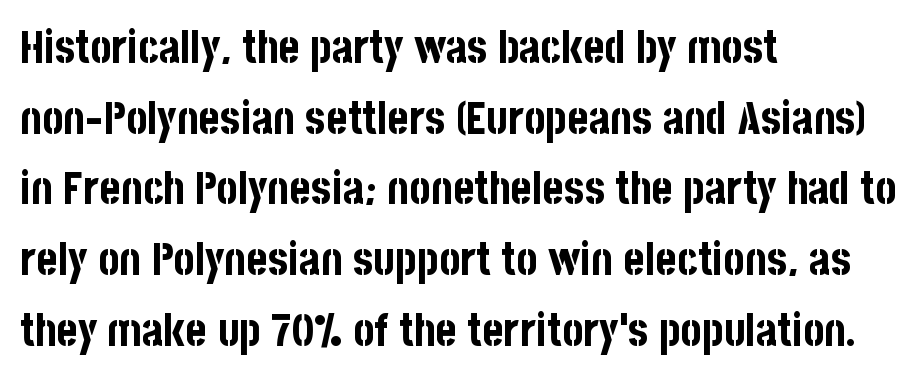
{"serif": "no", "italic": "no", "bold": "yes", "weight": "bold", "width": "condensed", "stroke_contrast": "low", "x_height": "large", "monospaced": "no", "underline": "no", "align": "left", "line_spacing": "normal", "line_spacing_ratio": 1.57, "letter_spacing": "normal", "letter_spacing_em": 0.0, "glyph_px": 45}
